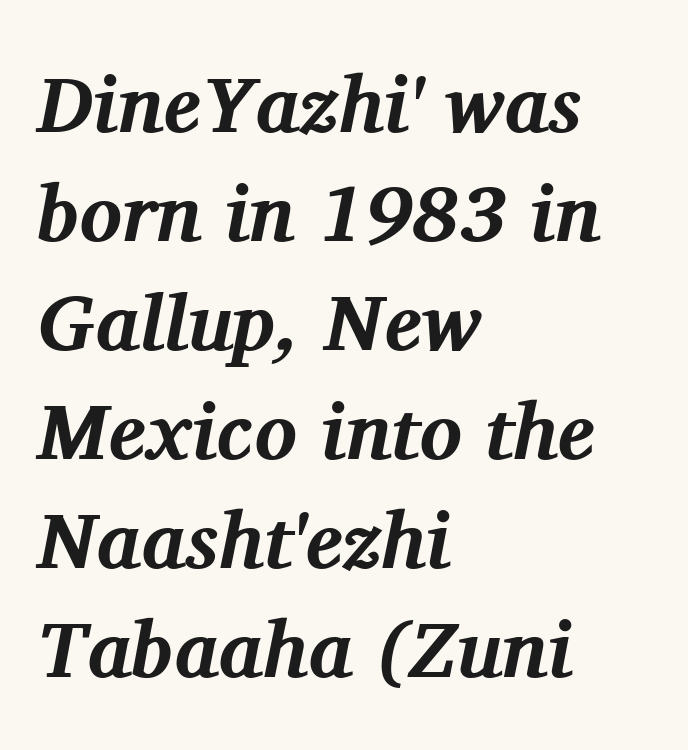
{"serif": "yes", "italic": "yes", "lean": "right", "slant_degrees": 11, "bold": "yes", "weight": "bold", "width": "normal", "stroke_contrast": "medium", "x_height": "medium", "monospaced": "no", "underline": "no", "align": "left", "line_spacing": "normal", "line_spacing_ratio": 1.38, "letter_spacing": "normal", "letter_spacing_em": 0.0, "glyph_px": 79}
